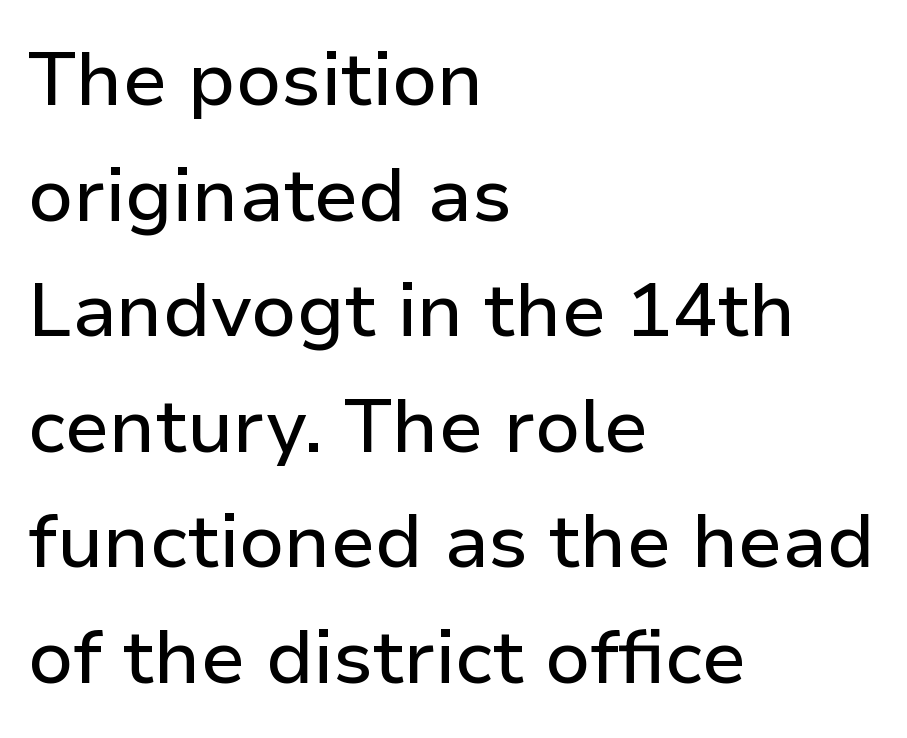
{"serif": "no", "italic": "no", "width": "normal", "stroke_contrast": "low", "x_height": "medium", "monospaced": "no", "underline": "no", "align": "left", "line_spacing": "normal", "line_spacing_ratio": 1.52, "letter_spacing": "normal", "letter_spacing_em": 0.0, "glyph_px": 76}
